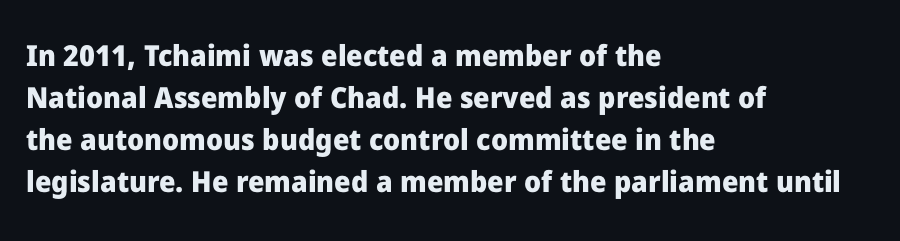
The image shows 29 px heavy sans-serif type, upright; set left-aligned, normal line spacing (1.45x), normal letter spacing, not underlined; low stroke contrast and a medium x-height.
